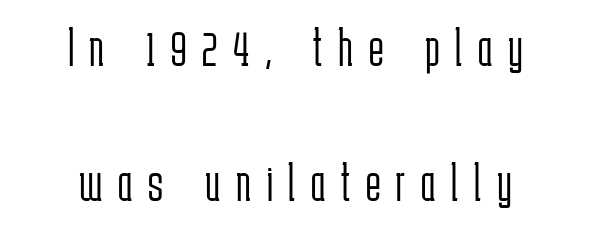
{"serif": "no", "italic": "no", "bold": "no", "weight": "light", "width": "condensed", "stroke_contrast": "low", "x_height": "medium", "monospaced": "no", "underline": "no", "align": "center", "line_spacing": "loose", "line_spacing_ratio": 2.46, "letter_spacing": "wide", "letter_spacing_em": 0.29, "glyph_px": 55}
